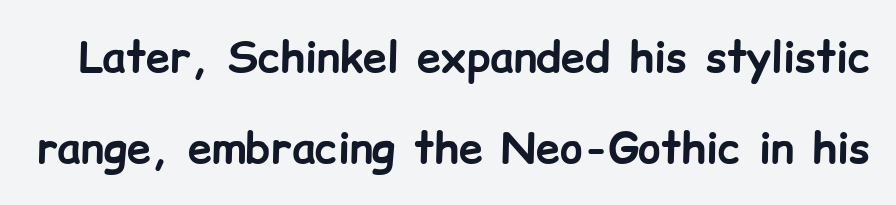
Q: Is the text bold? A: Yes.
Q: Is the text italic (slanted)? A: No, it is upright.
Q: Is the typeface a serif or a sans-serif typeface? A: Sans-serif.
Q: Is the text underlined? A: No.
Q: Is the spacing between letters normal or unusually wide? A: Normal.
Q: Is the spacing between lines tight, normal or loose? A: Loose.
Q: Width (condensed, normal, or wide)? A: Normal.
Q: Stroke contrast? A: Low.
Q: x-height? A: Medium.
Q: Monospaced? A: No.
